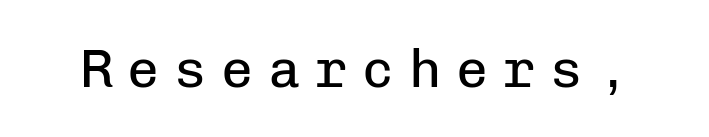
The image shows 54 px regular-weight sans-serif type, upright, monospaced; set unusually wide letter spacing (+0.27 em), not underlined; low stroke contrast and a medium x-height.
